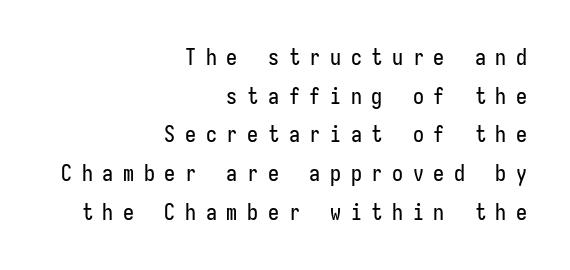
{"italic": "no", "underline": "no", "align": "right", "line_spacing_ratio": 1.76, "letter_spacing": "wide", "letter_spacing_em": 0.44, "glyph_px": 22}
